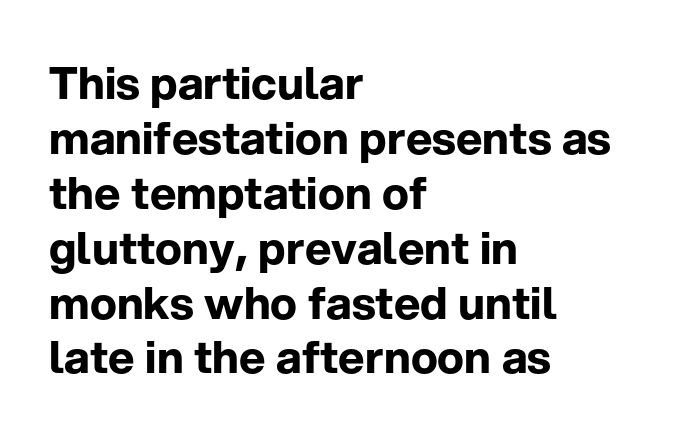
{"serif": "no", "italic": "no", "bold": "yes", "weight": "bold", "width": "normal", "stroke_contrast": "low", "x_height": "medium", "monospaced": "no", "underline": "no", "align": "left", "line_spacing_ratio": 1.22, "letter_spacing": "normal", "letter_spacing_em": 0.0, "glyph_px": 45}
